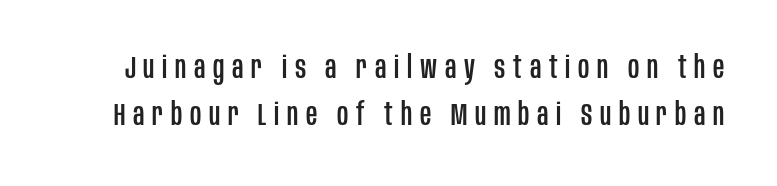
Q: Is the text italic (slanted)? A: No, it is upright.
Q: Is the typeface a serif or a sans-serif typeface? A: Sans-serif.
Q: Is the text underlined? A: No.
Q: Is the spacing between letters normal or unusually wide? A: Unusually wide.
Q: Is the spacing between lines tight, normal or loose? A: Normal.
Q: Width (condensed, normal, or wide)? A: Condensed.
Q: Stroke contrast? A: Low.
Q: x-height? A: Large.
Q: Monospaced? A: No.
